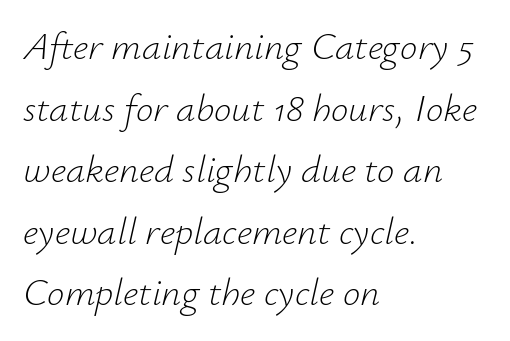
{"italic": "yes", "lean": "right", "slant_degrees": 12, "bold": "no", "weight": "light", "width": "normal", "stroke_contrast": "low", "x_height": "small", "monospaced": "no", "underline": "no", "align": "left", "line_spacing": "normal", "line_spacing_ratio": 1.58, "letter_spacing": "normal", "letter_spacing_em": 0.0, "glyph_px": 39}
